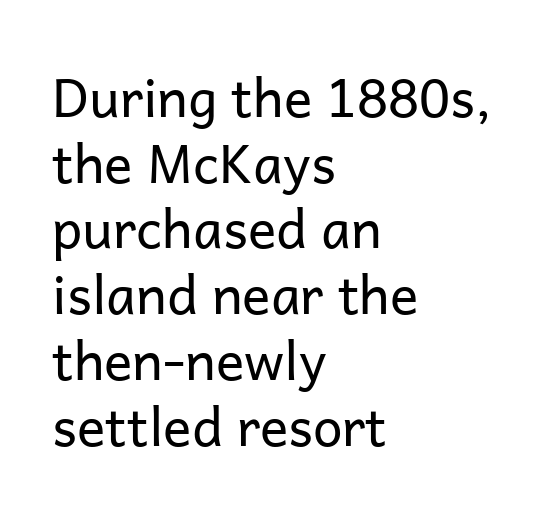
The image shows 53 px regular-weight sans-serif type, upright; set left-aligned, line spacing 1.24x, normal letter spacing, not underlined; low stroke contrast and a medium x-height.
